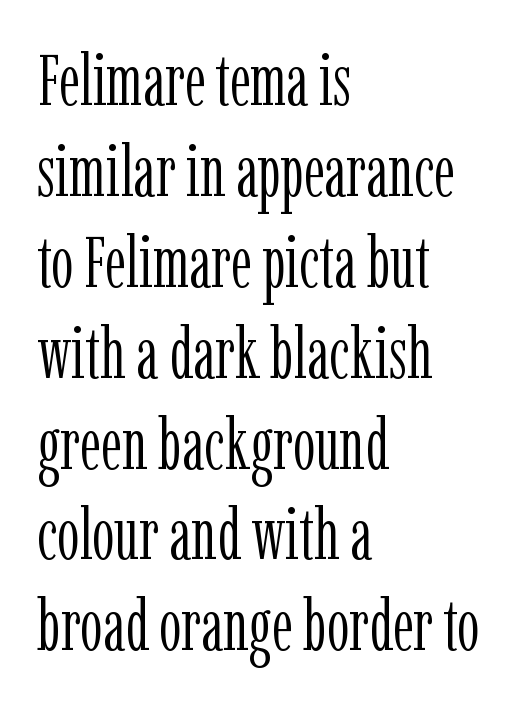
Q: Is the text bold? A: No.
Q: Is the text italic (slanted)? A: No, it is upright.
Q: Is the typeface a serif or a sans-serif typeface? A: Serif.
Q: Is the text underlined? A: No.
Q: How is the paragraph aligned? A: Left-aligned.
Q: Is the spacing between letters normal or unusually wide? A: Normal.
Q: Is the spacing between lines tight, normal or loose? A: Normal.
Q: Width (condensed, normal, or wide)? A: Condensed.
Q: Stroke contrast? A: Low.
Q: x-height? A: Medium.
Q: Monospaced? A: No.
